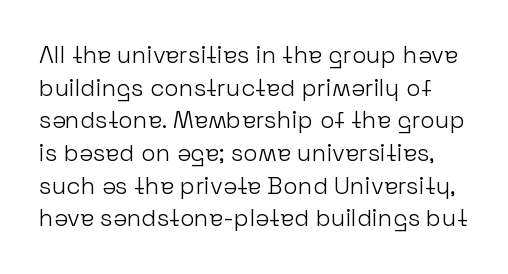
Q: Is the text bold? A: No.
Q: Is the text italic (slanted)? A: No, it is upright.
Q: Is the text underlined? A: No.
Q: Is the spacing between letters normal or unusually wide? A: Normal.
Q: Is the spacing between lines tight, normal or loose? A: Normal.
